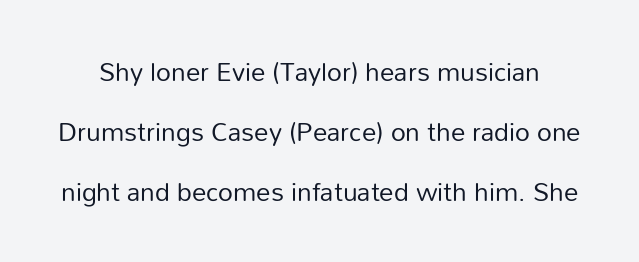
Q: Is the text bold? A: No.
Q: Is the text italic (slanted)? A: No, it is upright.
Q: Is the text underlined? A: No.
Q: Is the spacing between letters normal or unusually wide? A: Normal.
Q: Is the spacing between lines tight, normal or loose? A: Loose.
